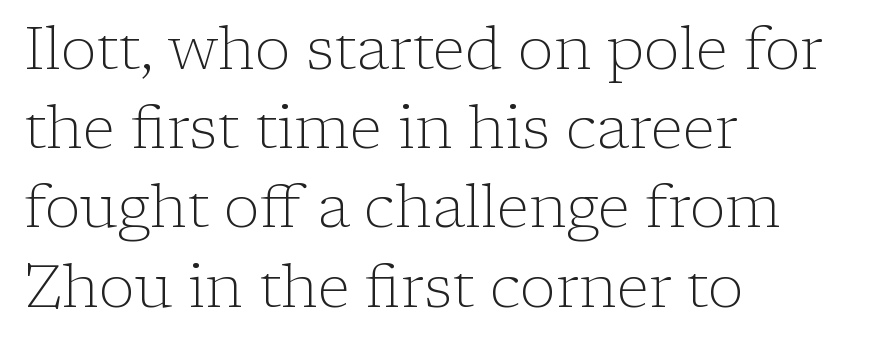
{"serif": "yes", "italic": "no", "bold": "no", "weight": "light", "width": "normal", "stroke_contrast": "low", "x_height": "medium", "monospaced": "no", "underline": "no", "align": "left", "line_spacing": "normal", "line_spacing_ratio": 1.32, "letter_spacing": "normal", "letter_spacing_em": 0.0, "glyph_px": 60}
